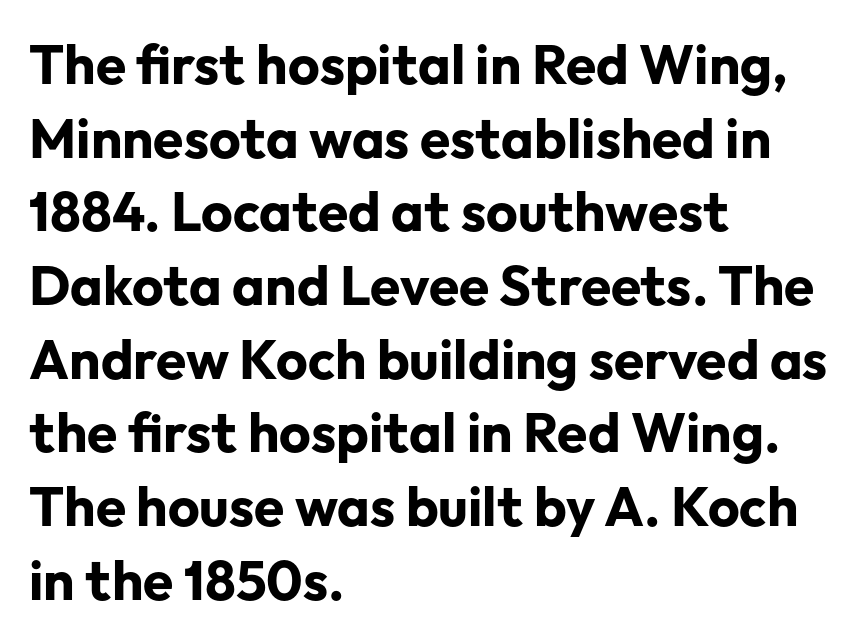
The image shows 55 px bold sans-serif type, upright; set left-aligned, normal line spacing (1.34x), normal letter spacing, not underlined; low stroke contrast and a medium x-height.
